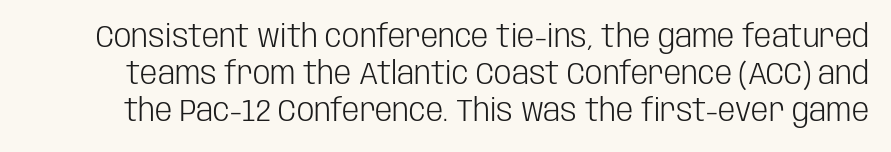
The image shows 31 px light, condensed sans-serif type, upright; set line spacing 1.2x, normal letter spacing, not underlined; low stroke contrast and a large x-height.
